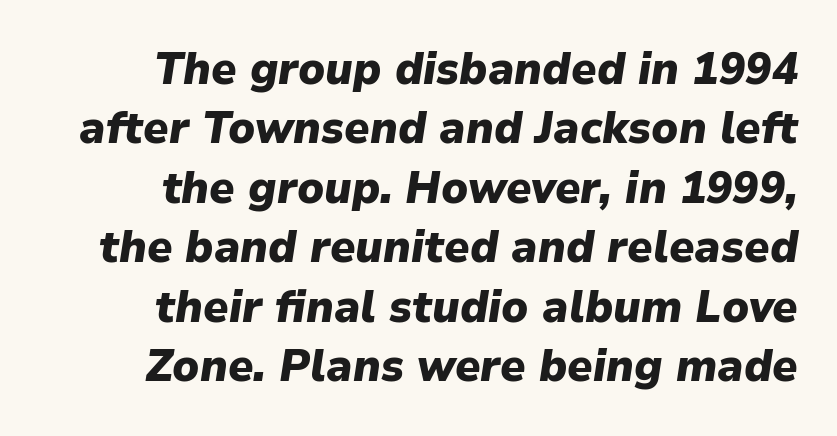
{"italic": "yes", "lean": "right", "slant_degrees": 9, "bold": "yes", "weight": "heavy", "width": "normal", "stroke_contrast": "low", "x_height": "medium", "monospaced": "no", "underline": "no", "align": "right", "line_spacing": "normal", "line_spacing_ratio": 1.35, "letter_spacing": "normal", "letter_spacing_em": 0.0, "glyph_px": 44}
